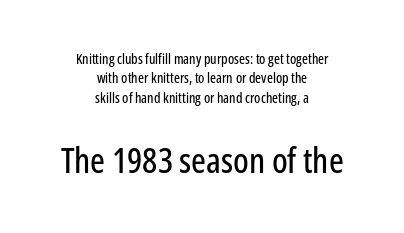
{"serif": "no", "italic": "no", "width": "condensed", "stroke_contrast": "low", "x_height": "medium", "monospaced": "no", "underline": "no", "align": "center", "line_spacing": "normal", "line_spacing_ratio": 1.38, "letter_spacing": "normal", "letter_spacing_em": 0.0, "larger_block": "second", "size_ratio": 2.5, "glyph_px": 35}
